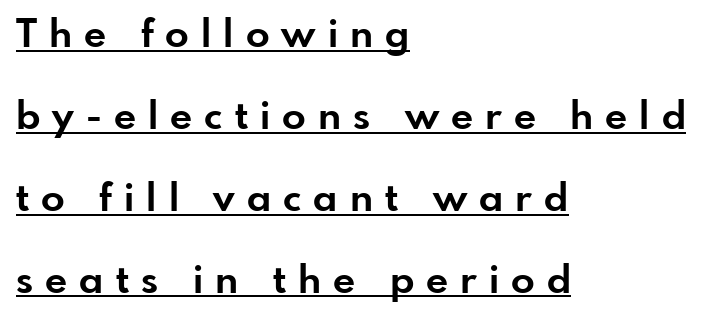
The image shows 39 px bold sans-serif type, upright; set left-aligned, loose line spacing (2.1x), unusually wide letter spacing (+0.31 em), underlined; low stroke contrast and a small x-height.
